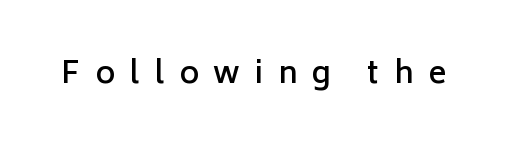
{"serif": "no", "italic": "no", "bold": "semi", "weight": "semibold", "width": "normal", "stroke_contrast": "low", "x_height": "medium", "monospaced": "no", "underline": "no", "letter_spacing": "wide", "letter_spacing_em": 0.49, "glyph_px": 30}
